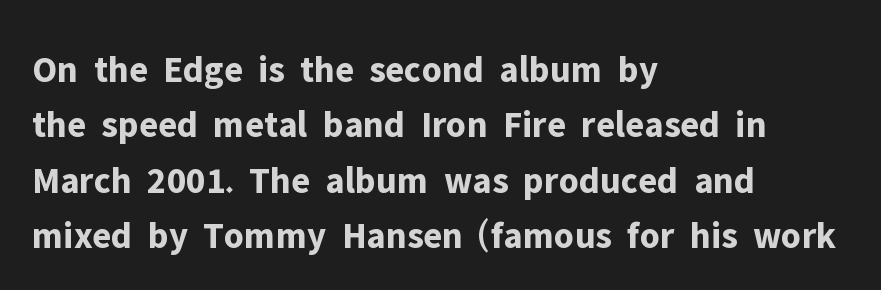
{"serif": "no", "italic": "no", "bold": "yes", "weight": "bold", "width": "normal", "stroke_contrast": "low", "x_height": "medium", "monospaced": "no", "underline": "no", "align": "left", "line_spacing": "normal", "line_spacing_ratio": 1.46, "letter_spacing": "normal", "letter_spacing_em": 0.0, "glyph_px": 38}
